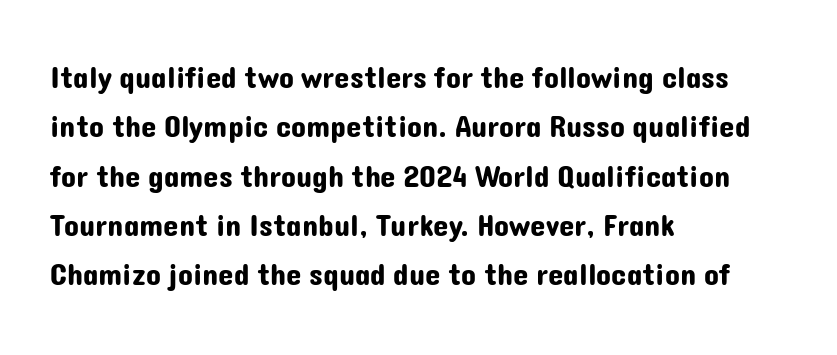
Q: Is the text italic (slanted)? A: No, it is upright.
Q: Is the typeface a serif or a sans-serif typeface? A: Sans-serif.
Q: Is the text underlined? A: No.
Q: How is the paragraph aligned? A: Left-aligned.
Q: Is the spacing between letters normal or unusually wide? A: Normal.
Q: Is the spacing between lines tight, normal or loose? A: Normal.
Q: Width (condensed, normal, or wide)? A: Normal.
Q: Stroke contrast? A: Low.
Q: x-height? A: Medium.
Q: Monospaced? A: No.
